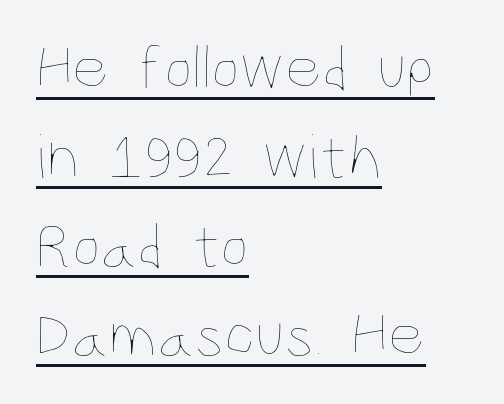
Q: Is the text bold? A: No.
Q: Is the text italic (slanted)? A: No, it is upright.
Q: Is the text underlined? A: Yes.
Q: How is the paragraph aligned? A: Left-aligned.
Q: Is the spacing between letters normal or unusually wide? A: Normal.
Q: Is the spacing between lines tight, normal or loose? A: Normal.
Q: Width (condensed, normal, or wide)? A: Condensed.
Q: Stroke contrast? A: Low.
Q: x-height? A: Large.
Q: Monospaced? A: No.
